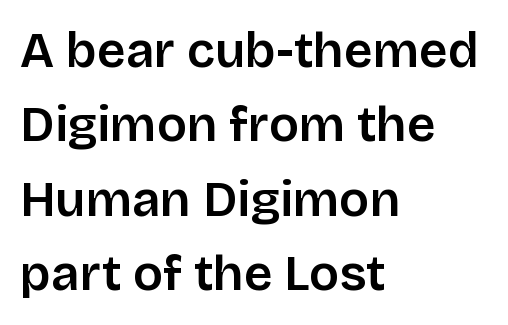
The designer left line spacing at the default. Rendered with straight, roman letterforms. In terms of letterspacing, this is plain default setting. The area under the type is left untouched.
